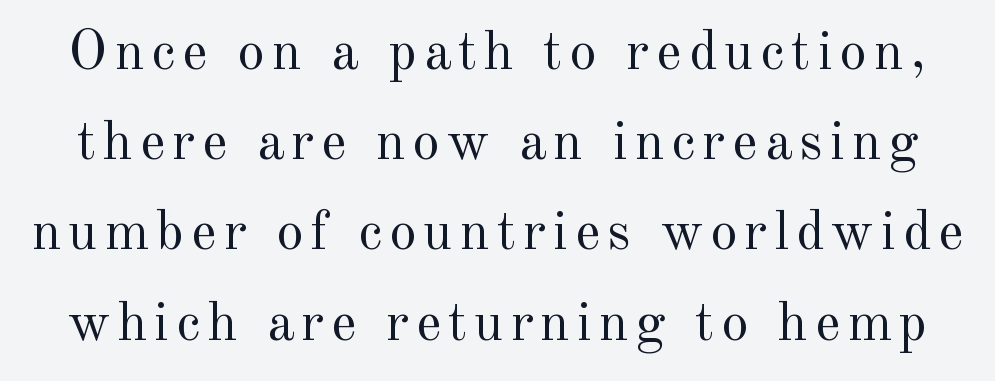
Baseline-to-baseline distance is the conventional proportion of letter height. No word sits above an underline. The rendering uses natural spacing where letterforms have individual widths. The font is comparable to plain body text, perhaps lighter. A serif font was chosen for this passage.
